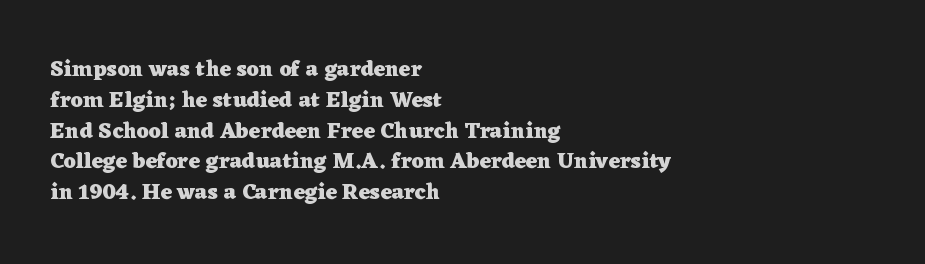
{"italic": "no", "bold": "yes", "underline": "no", "align": "left", "line_spacing": "normal", "line_spacing_ratio": 1.4, "letter_spacing": "normal", "letter_spacing_em": 0.0, "glyph_px": 22}
